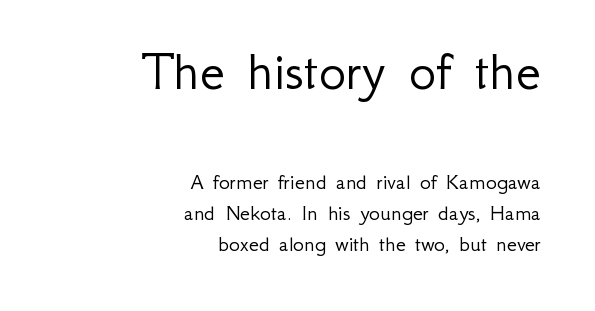
Nobody drew a line under any word here. The horizontal fit of the characters is conventional and even. Reading top to bottom, the characters get smaller at the block break. The letters stand straight up with perfectly vertical stems. Font category for this specimen: sans-serif.
